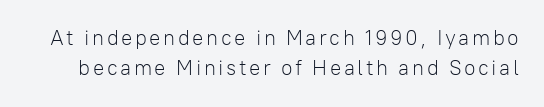
The glyphs are unaccompanied by any horizontal stroke below them. These glyphs show unthickened strokes, regular width or finer. If you measured baseline to baseline, you'd find a middling distance. A roman cut, with each character standing at attention.
